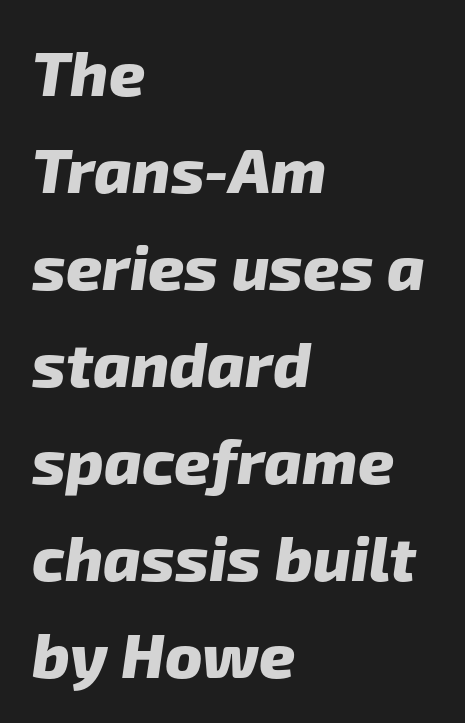
The image shows 63 px heavy sans-serif type; set left-aligned, normal line spacing (1.54x), normal letter spacing, not underlined; low stroke contrast and a medium x-height.
